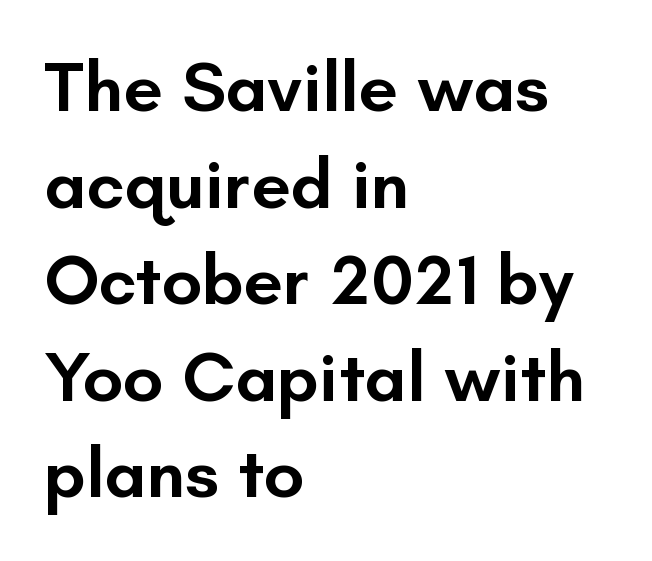
Q: Is the text bold? A: Semi-bold.
Q: Is the text italic (slanted)? A: No, it is upright.
Q: Is the typeface a serif or a sans-serif typeface? A: Sans-serif.
Q: Is the text underlined? A: No.
Q: How is the paragraph aligned? A: Left-aligned.
Q: Is the spacing between letters normal or unusually wide? A: Normal.
Q: Is the spacing between lines tight, normal or loose? A: Normal.
Q: Width (condensed, normal, or wide)? A: Normal.
Q: Stroke contrast? A: Low.
Q: x-height? A: Small.
Q: Monospaced? A: No.
